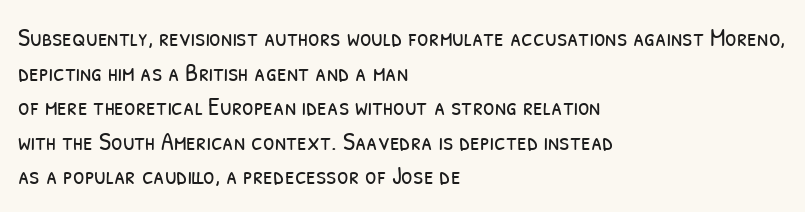
Q: Is the text bold? A: No.
Q: Is the text underlined? A: No.
Q: How is the paragraph aligned? A: Left-aligned.
Q: Is the spacing between letters normal or unusually wide? A: Normal.
Q: Is the spacing between lines tight, normal or loose? A: Normal.
